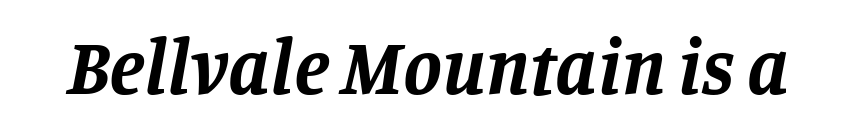
The image shows 78 px bold serif type, italic (leaning right); set normal letter spacing, not underlined; low stroke contrast and a large x-height.
